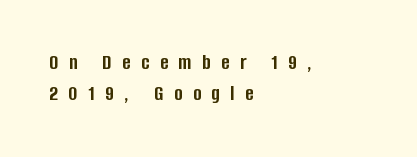
The image shows 22 px bold type, upright; set left-aligned, normal line spacing (1.43x), unusually wide letter spacing (+0.49 em), not underlined.
